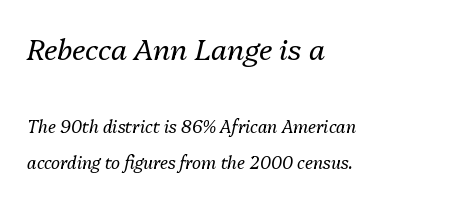
{"italic": "yes", "lean": "right", "slant_degrees": 13, "bold": "no", "weight": "regular", "width": "normal", "stroke_contrast": "medium", "x_height": "medium", "monospaced": "no", "underline": "no", "align": "left", "line_spacing": "loose", "line_spacing_ratio": 2.15, "letter_spacing": "normal", "letter_spacing_em": 0.0, "larger_block": "first", "size_ratio": 1.71, "glyph_px": 29}
